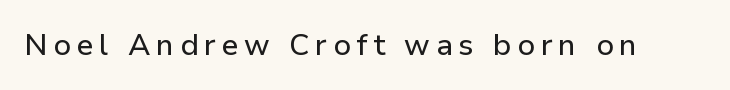
Q: Is the text italic (slanted)? A: No, it is upright.
Q: Is the typeface a serif or a sans-serif typeface? A: Sans-serif.
Q: Is the text underlined? A: No.
Q: Width (condensed, normal, or wide)? A: Normal.
Q: Stroke contrast? A: Low.
Q: x-height? A: Medium.
Q: Monospaced? A: No.
